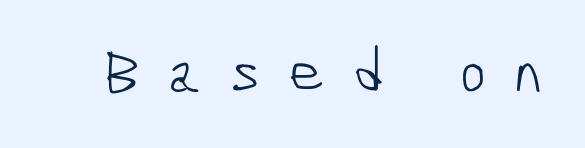
{"serif": "no", "bold": "no", "weight": "light", "width": "condensed", "stroke_contrast": "low", "x_height": "medium", "monospaced": "no", "underline": "no", "letter_spacing": "wide", "letter_spacing_em": 0.45, "glyph_px": 63}
